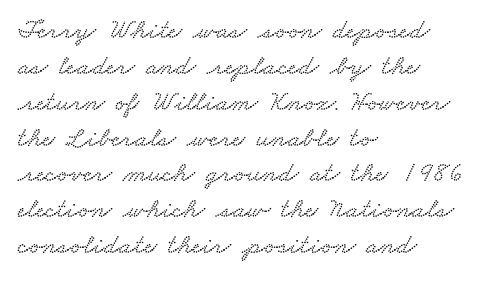
The image shows 28 px wide serif type; set left-aligned, normal line spacing (1.28x), normal letter spacing, not underlined; low stroke contrast and a small x-height.
